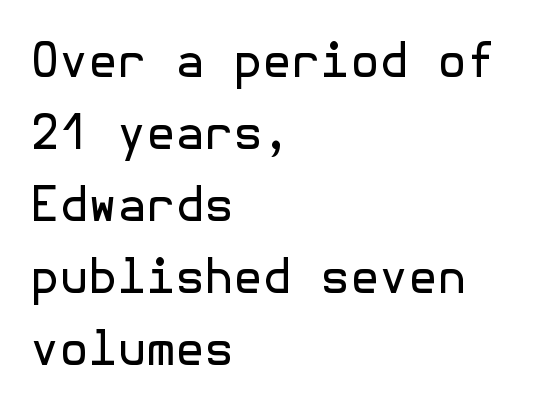
What's the leading like? Ordinary, nothing unusual. The face used here is rendered with its standard letterfit. When letters stand straight like this, we call the style roman or upright. The text block is weighted toward the left margin, trailing off unevenly rightward. Compared with a typical body face, this is equally light or lighter still. The designer went with a sans here, leaving each stem footless.
